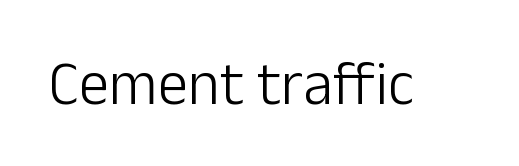
{"serif": "no", "italic": "no", "bold": "no", "weight": "light", "width": "normal", "stroke_contrast": "low", "x_height": "medium", "monospaced": "no", "underline": "no", "letter_spacing": "normal", "letter_spacing_em": 0.0, "glyph_px": 61}
